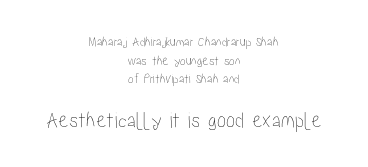
{"italic": "no", "underline": "no", "align": "center", "line_spacing": "normal", "line_spacing_ratio": 1.33, "letter_spacing": "normal", "letter_spacing_em": 0.0, "larger_block": "second", "size_ratio": 1.64, "glyph_px": 23}
